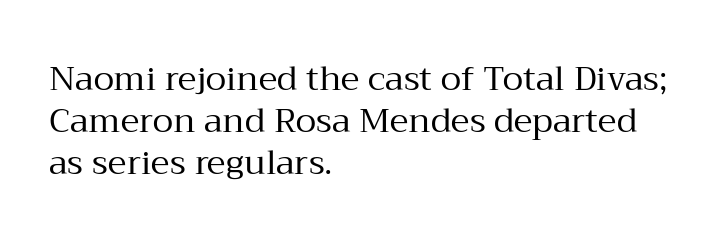
{"serif": "yes", "italic": "no", "bold": "no", "weight": "regular", "width": "normal", "stroke_contrast": "medium", "x_height": "medium", "monospaced": "no", "underline": "no", "align": "left", "line_spacing_ratio": 1.24, "letter_spacing": "normal", "letter_spacing_em": 0.0, "glyph_px": 34}
